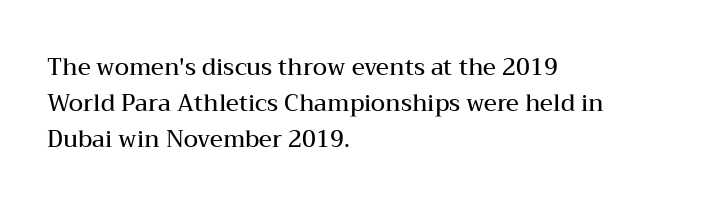
Q: Is the text bold? A: Semi-bold.
Q: Is the text italic (slanted)? A: No, it is upright.
Q: Is the text underlined? A: No.
Q: How is the paragraph aligned? A: Left-aligned.
Q: Is the spacing between letters normal or unusually wide? A: Normal.
Q: Is the spacing between lines tight, normal or loose? A: Normal.
